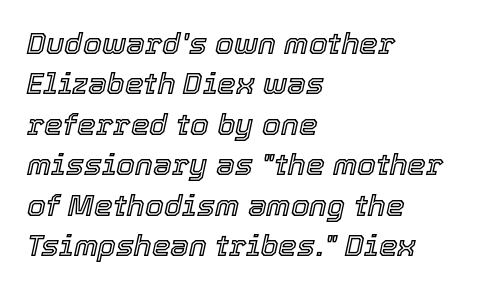
The image shows 30 px text type, italic (leaning right); set left-aligned, normal line spacing (1.35x), normal letter spacing, not underlined; a medium x-height.
